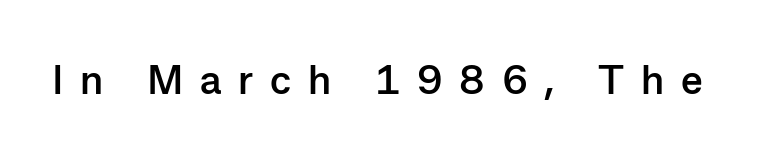
Q: Is the text bold? A: Yes.
Q: Is the text italic (slanted)? A: No, it is upright.
Q: Is the typeface a serif or a sans-serif typeface? A: Sans-serif.
Q: Is the text underlined? A: No.
Q: Is the spacing between letters normal or unusually wide? A: Unusually wide.
Q: Width (condensed, normal, or wide)? A: Normal.
Q: Stroke contrast? A: Low.
Q: x-height? A: Medium.
Q: Monospaced? A: No.
